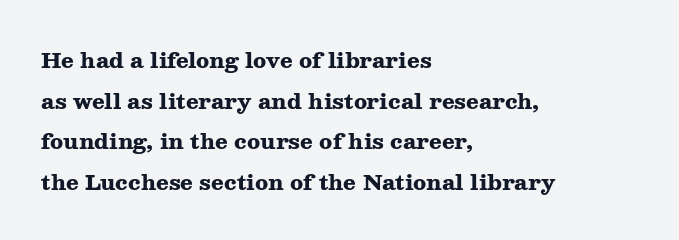
The image shows 21 px bold type, upright; set left-aligned, loose line spacing (1.93x), normal letter spacing, not underlined.
